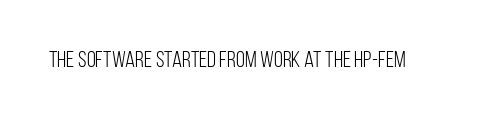
The image shows 23 px text type, upright; set normal letter spacing, not underlined.
